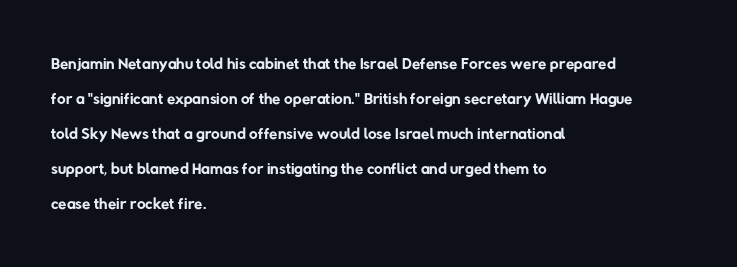
Q: Is the text bold? A: No.
Q: Is the text underlined? A: No.
Q: How is the paragraph aligned? A: Left-aligned.
Q: Is the spacing between letters normal or unusually wide? A: Normal.
Q: Is the spacing between lines tight, normal or loose? A: Normal.
